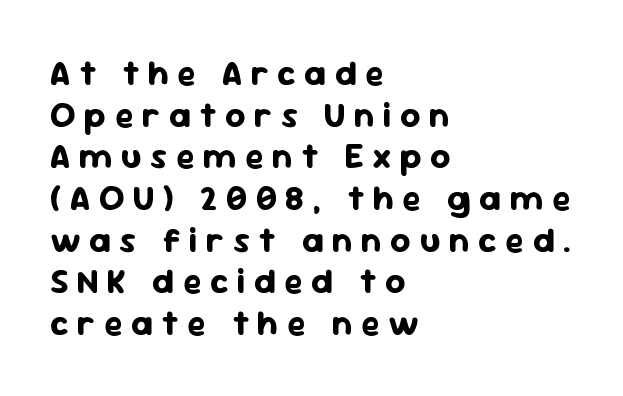
Q: Is the text bold? A: Yes.
Q: Is the text italic (slanted)? A: No, it is upright.
Q: Is the typeface a serif or a sans-serif typeface? A: Sans-serif.
Q: Is the text underlined? A: No.
Q: How is the paragraph aligned? A: Left-aligned.
Q: Is the spacing between letters normal or unusually wide? A: Unusually wide.
Q: Width (condensed, normal, or wide)? A: Normal.
Q: Stroke contrast? A: Low.
Q: x-height? A: Medium.
Q: Monospaced? A: No.
